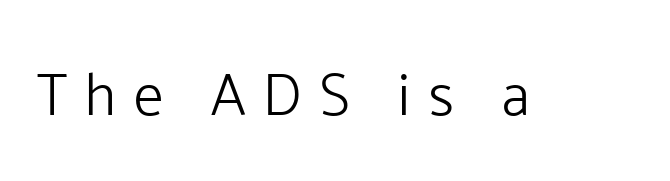
{"serif": "no", "italic": "no", "bold": "no", "weight": "light", "width": "normal", "stroke_contrast": "low", "x_height": "medium", "monospaced": "no", "underline": "no", "letter_spacing": "wide", "letter_spacing_em": 0.28, "glyph_px": 59}
